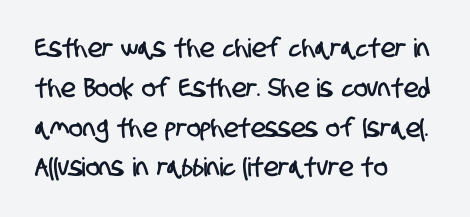
Successive baselines arrive at the customary interval. No extra tracking has been applied to these lines. Reading down the block, your eye returns to a fixed left position each line. The foot of each line stays bare and open.
